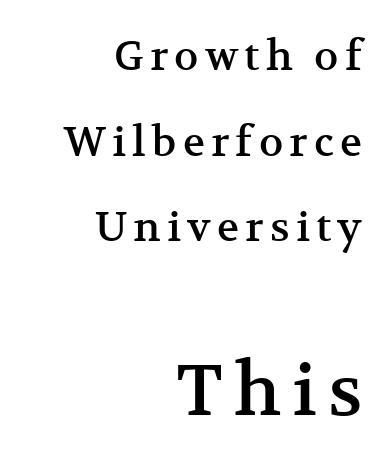
Q: Is the text italic (slanted)? A: No, it is upright.
Q: Is the typeface a serif or a sans-serif typeface? A: Serif.
Q: Is the text underlined? A: No.
Q: How is the paragraph aligned? A: Right-aligned.
Q: Is the spacing between lines tight, normal or loose? A: Loose.
Q: Which block of text is set in a larger size, the first (top) or the second (bottom)? A: The second (bottom) one.
Q: Width (condensed, normal, or wide)? A: Normal.
Q: Stroke contrast? A: Medium.
Q: x-height? A: Medium.
Q: Monospaced? A: No.
